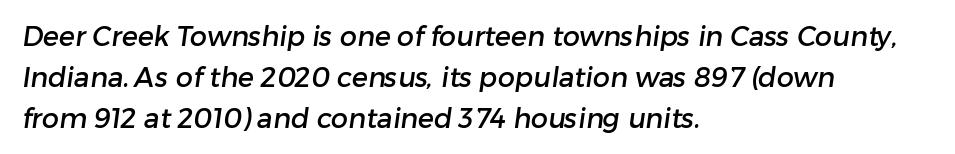
These lines sit exactly where default settings would place them. The baseline area is clear. Tracking here is standard; glyphs follow each other at the usual distance. Typeset ragged right — the left edge is the straight one.
